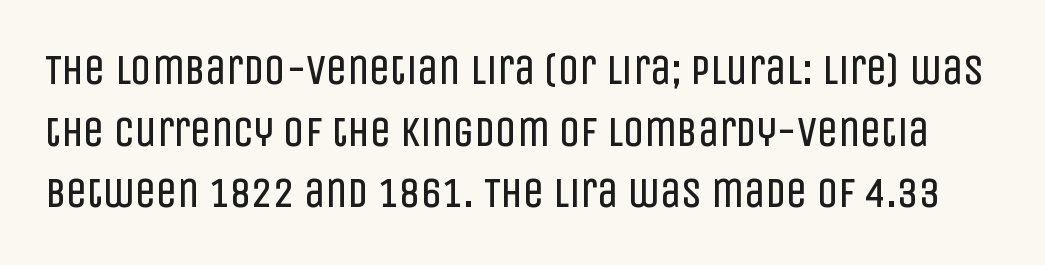
Italic? Not at all — the glyphs are vertical. A typesetter would call this zero additional tracking. Underlining? Definitely not there. Stroke terminals: plain, sans-serif. Spacing verdict: proportional, widths tailored to each character. Is the stroke heavy? The answer is a plain regular-or-lighter.
